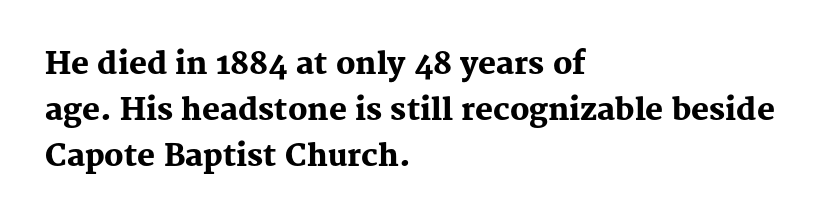
{"serif": "yes", "italic": "no", "bold": "yes", "weight": "heavy", "width": "normal", "stroke_contrast": "medium", "x_height": "medium", "monospaced": "no", "underline": "no", "align": "left", "line_spacing": "normal", "line_spacing_ratio": 1.54, "letter_spacing": "normal", "letter_spacing_em": 0.0, "glyph_px": 30}
